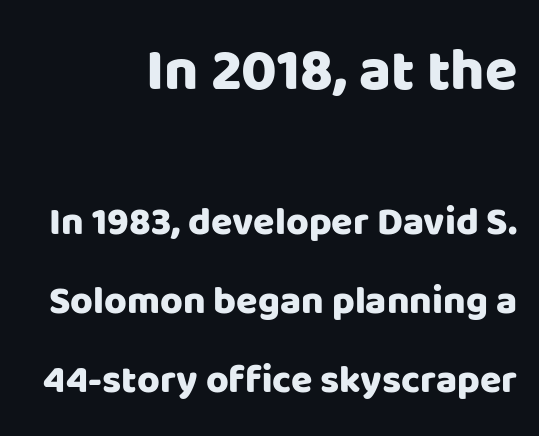
A typesetter would call this leading open, well beyond the default. In terms of posture, this sample is upright. The zone under the glyphs is completely vacant. These two chunks differ in scale, with the top chunk taking the larger measure. Typographically, this falls in the sans-serif category.
